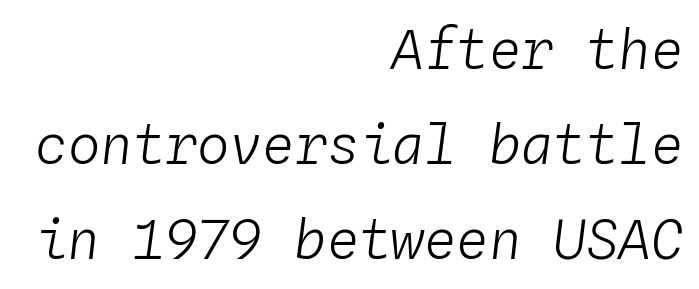
Q: Is the text bold? A: No.
Q: Is the text italic (slanted)? A: Yes, it leans right by about 4 degrees.
Q: Is the text underlined? A: No.
Q: How is the paragraph aligned? A: Right-aligned.
Q: Is the spacing between letters normal or unusually wide? A: Normal.
Q: Width (condensed, normal, or wide)? A: Normal.
Q: Stroke contrast? A: Low.
Q: x-height? A: Medium.
Q: Monospaced? A: Yes.
